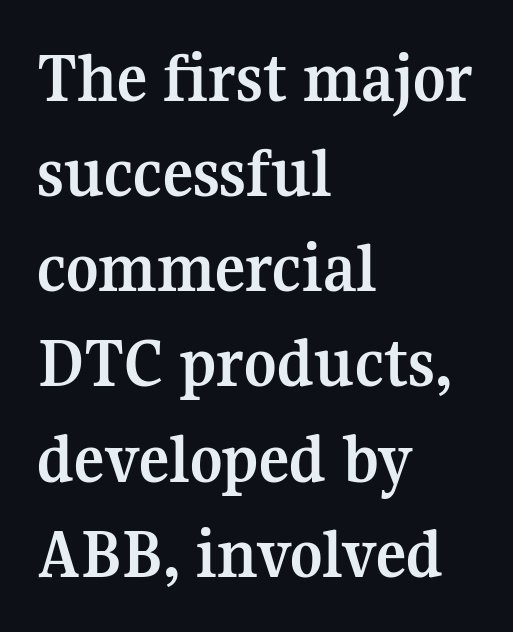
Reading down the column, the eye jumps a familiar distance to each next line. These lines are composed in type with serifs. The letters advance in unequal steps, a hallmark of proportional type. The paragraph has a hard left edge and a soft right edge.
